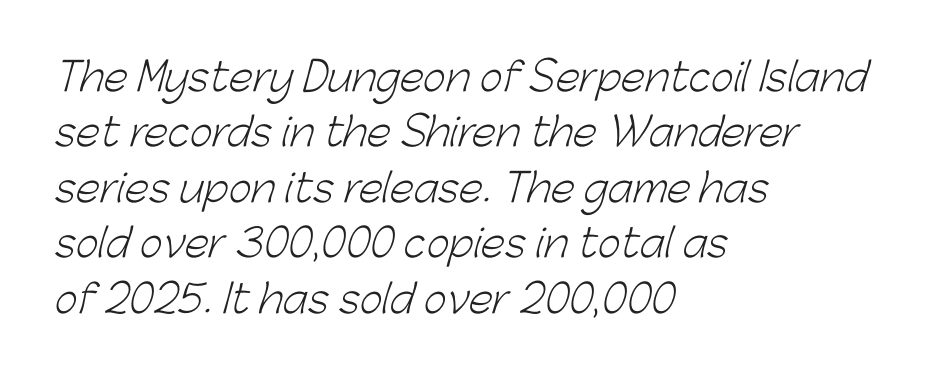
Looks like regular typesetting: each glyph gets only the width it needs. The typesetter chose a ragged-right arrangement here. Between one letter and the next there's only the usual sliver of space. The gap between lines stays unmarked.
